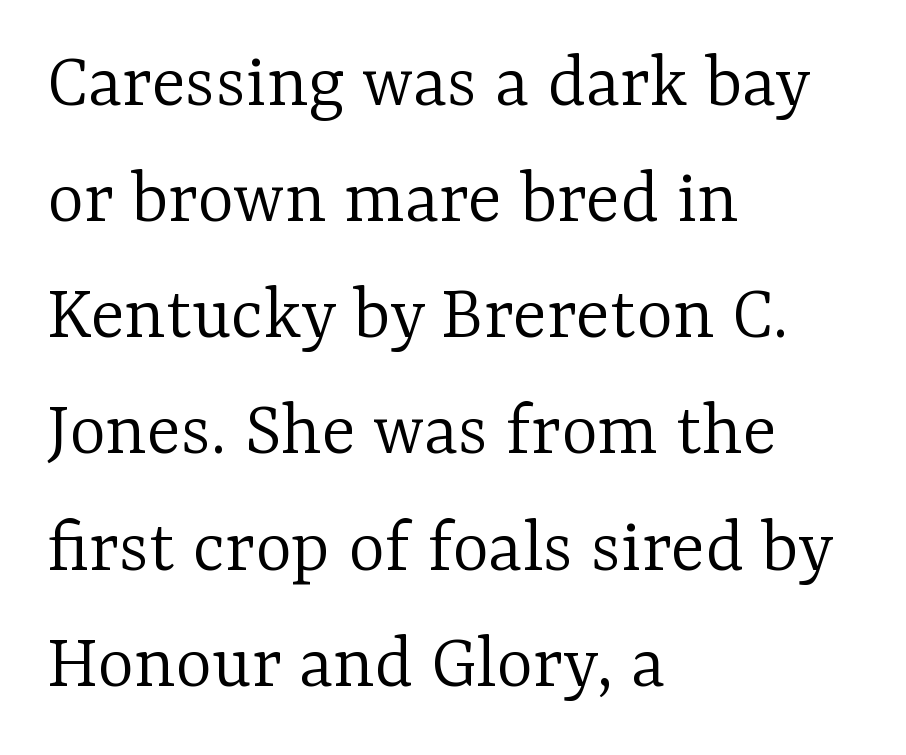
The image shows 79 px light serif type, upright; set left-aligned, normal line spacing (1.47x), normal letter spacing, not underlined; low stroke contrast and a medium x-height.
